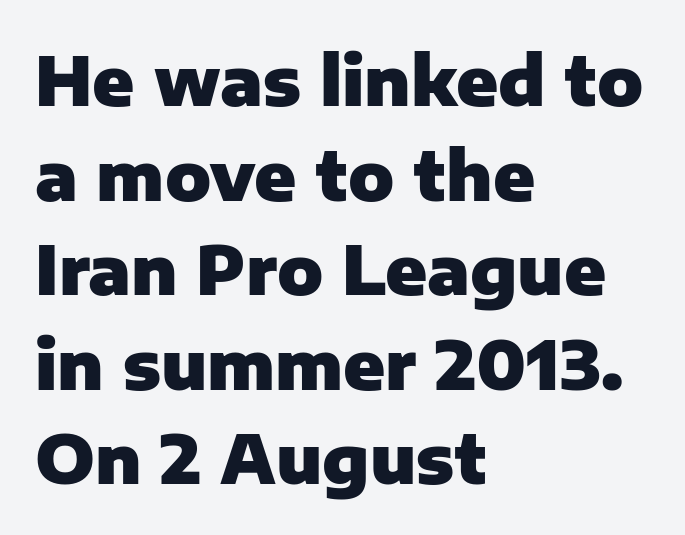
{"serif": "no", "italic": "no", "bold": "yes", "weight": "heavy", "width": "normal", "stroke_contrast": "low", "x_height": "medium", "monospaced": "no", "underline": "no", "align": "left", "line_spacing": "normal", "line_spacing_ratio": 1.39, "letter_spacing": "normal", "letter_spacing_em": 0.0, "glyph_px": 68}
